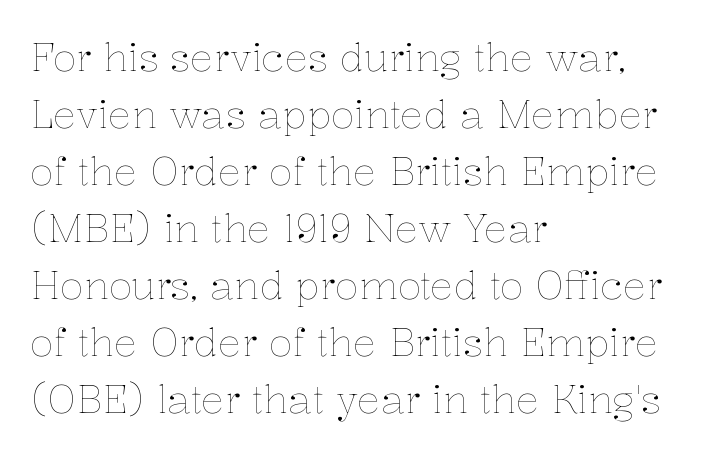
Q: Is the text bold? A: No.
Q: Is the text italic (slanted)? A: No, it is upright.
Q: Is the text underlined? A: No.
Q: How is the paragraph aligned? A: Left-aligned.
Q: Is the spacing between letters normal or unusually wide? A: Normal.
Q: Is the spacing between lines tight, normal or loose? A: Normal.
Q: Width (condensed, normal, or wide)? A: Normal.
Q: Stroke contrast? A: Low.
Q: x-height? A: Medium.
Q: Monospaced? A: No.
